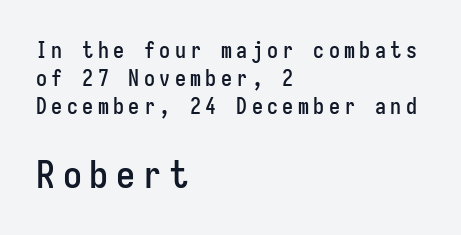
Q: Is the text italic (slanted)? A: No, it is upright.
Q: Is the typeface a serif or a sans-serif typeface? A: Sans-serif.
Q: Is the text underlined? A: No.
Q: How is the paragraph aligned? A: Left-aligned.
Q: Is the spacing between letters normal or unusually wide? A: Unusually wide.
Q: Is the spacing between lines tight, normal or loose? A: Normal.
Q: Which block of text is set in a larger size, the first (top) or the second (bottom)? A: The second (bottom) one.
Q: Width (condensed, normal, or wide)? A: Condensed.
Q: Stroke contrast? A: Low.
Q: x-height? A: Medium.
Q: Monospaced? A: Yes.
